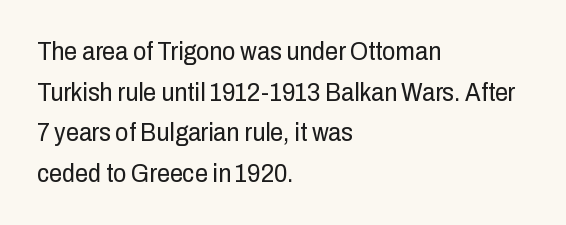
The image shows 26 px text type, upright; set left-aligned, normal line spacing (1.56x), normal letter spacing, not underlined.
